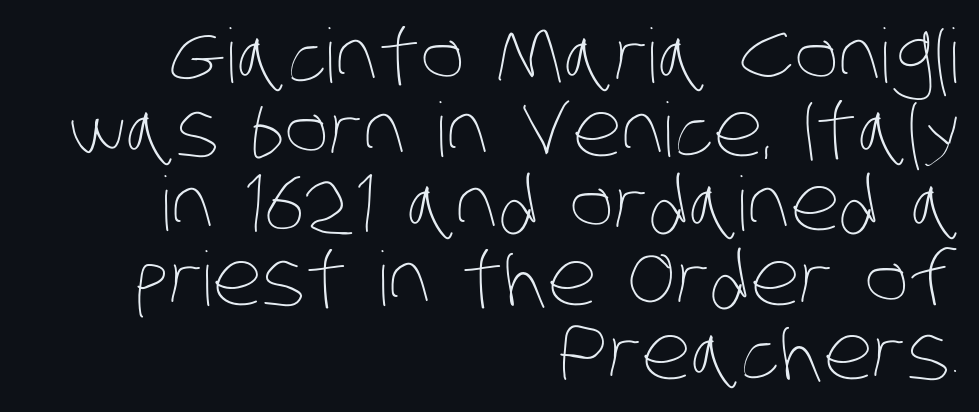
Q: Is the text bold? A: No.
Q: Is the text underlined? A: No.
Q: How is the paragraph aligned? A: Right-aligned.
Q: Is the spacing between letters normal or unusually wide? A: Normal.
Q: Is the spacing between lines tight, normal or loose? A: Tight.
Q: Width (condensed, normal, or wide)? A: Condensed.
Q: Stroke contrast? A: Low.
Q: x-height? A: Large.
Q: Monospaced? A: No.
